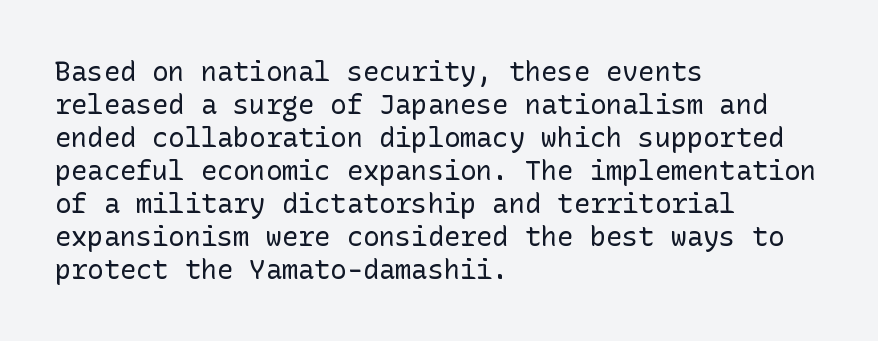
The image shows 27 px text type, upright; set left-aligned, line spacing 1.22x, normal letter spacing, not underlined.
